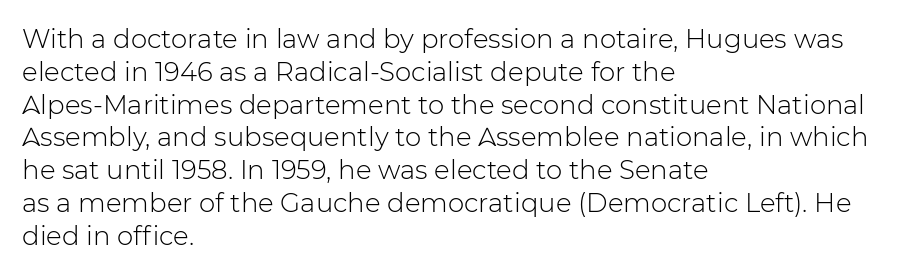
The image shows 26 px text type, upright; set left-aligned, normal line spacing (1.26x), normal letter spacing, not underlined.
